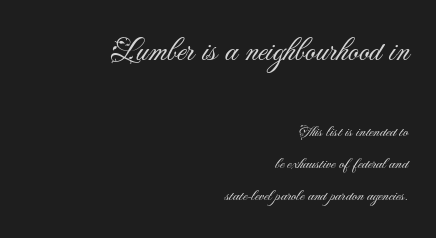
The image shows 33 px light sans-serif type; set right-aligned, loose line spacing (2.0x), normal letter spacing, not underlined; the first (top) block is 2.06x larger; medium stroke contrast and a small x-height.
